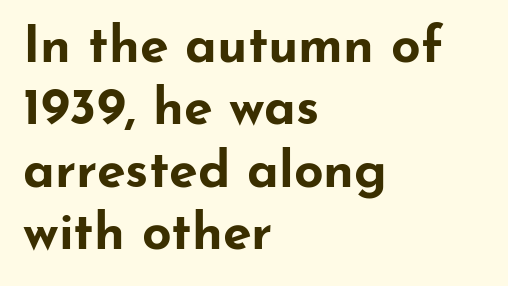
Q: Is the text bold? A: Yes.
Q: Is the text italic (slanted)? A: No, it is upright.
Q: Is the typeface a serif or a sans-serif typeface? A: Sans-serif.
Q: Is the text underlined? A: No.
Q: How is the paragraph aligned? A: Left-aligned.
Q: Is the spacing between letters normal or unusually wide? A: Normal.
Q: Width (condensed, normal, or wide)? A: Wide.
Q: Stroke contrast? A: Low.
Q: x-height? A: Small.
Q: Monospaced? A: No.
